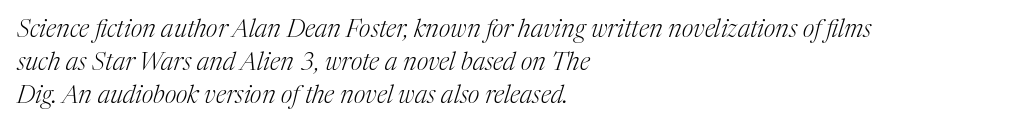
Q: Is the text bold? A: No.
Q: Is the text italic (slanted)? A: Yes, it leans right by about 17 degrees.
Q: Is the text underlined? A: No.
Q: How is the paragraph aligned? A: Left-aligned.
Q: Is the spacing between letters normal or unusually wide? A: Normal.
Q: Is the spacing between lines tight, normal or loose? A: Normal.
